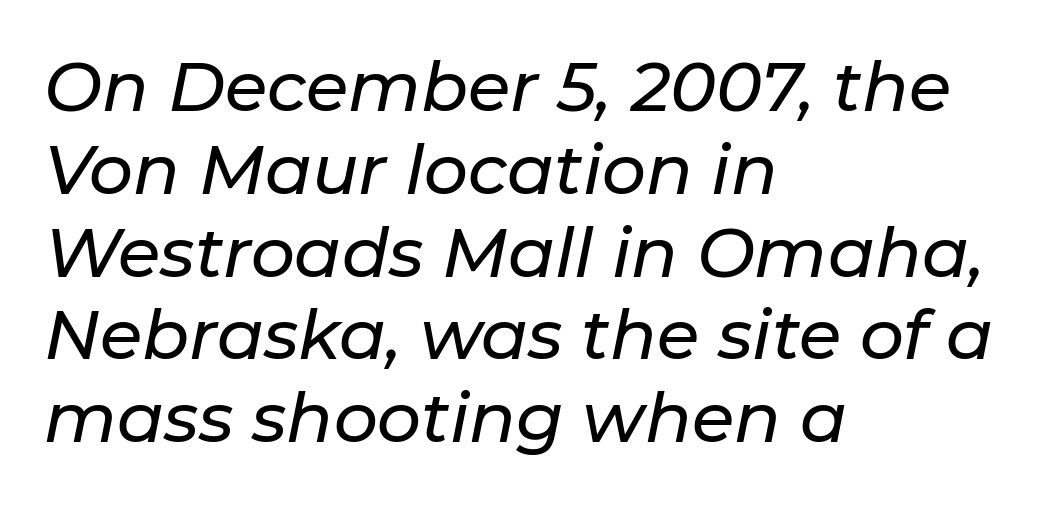
Q: Is the text italic (slanted)? A: Yes, it leans right by about 11 degrees.
Q: Is the text underlined? A: No.
Q: How is the paragraph aligned? A: Left-aligned.
Q: Is the spacing between letters normal or unusually wide? A: Normal.
Q: Width (condensed, normal, or wide)? A: Normal.
Q: Stroke contrast? A: Low.
Q: x-height? A: Medium.
Q: Monospaced? A: No.
